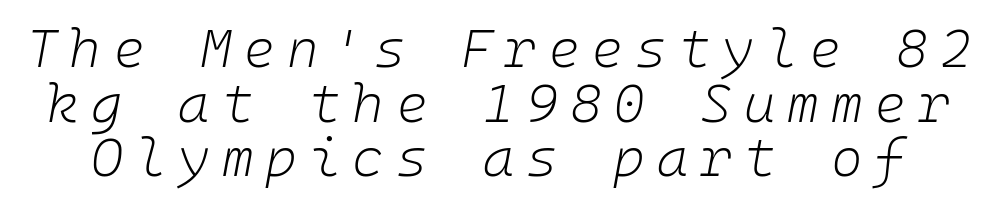
Q: Is the text bold? A: No.
Q: Is the text italic (slanted)? A: Yes, it leans right by about 10 degrees.
Q: Is the text underlined? A: No.
Q: Is the spacing between letters normal or unusually wide? A: Unusually wide.
Q: Is the spacing between lines tight, normal or loose? A: Tight.
Q: Width (condensed, normal, or wide)? A: Normal.
Q: Stroke contrast? A: Low.
Q: x-height? A: Medium.
